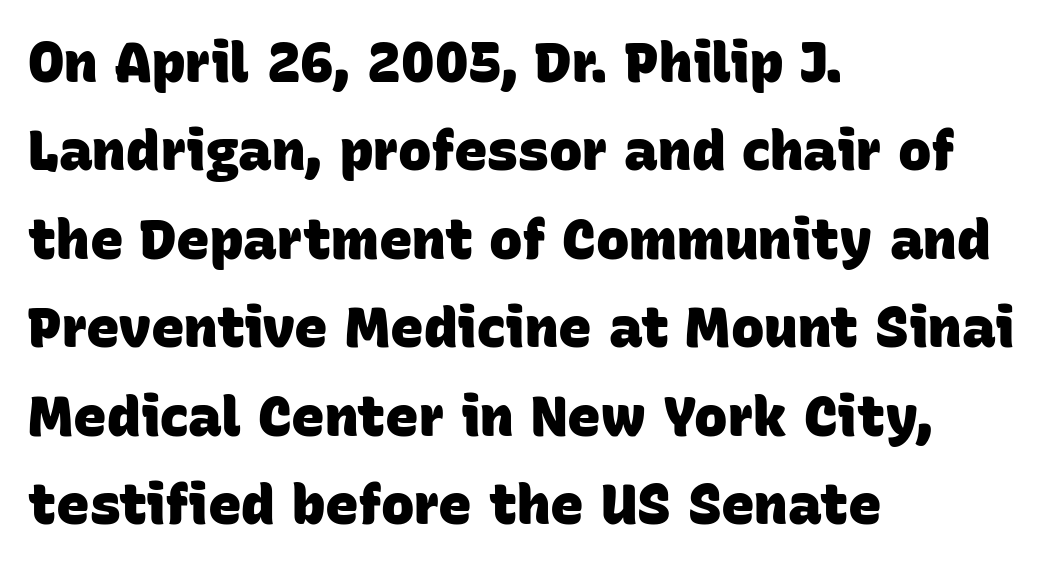
The image shows 56 px heavy sans-serif type; set left-aligned, normal line spacing (1.58x), normal letter spacing, not underlined; low stroke contrast and a large x-height.
